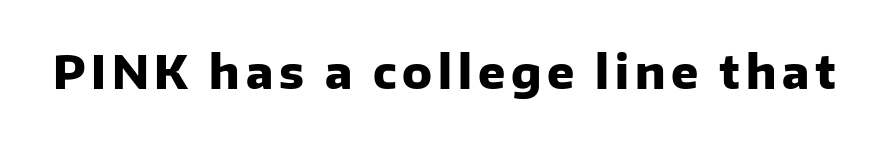
{"serif": "no", "italic": "no", "bold": "yes", "weight": "heavy", "width": "normal", "stroke_contrast": "low", "x_height": "medium", "monospaced": "no", "underline": "no", "glyph_px": 45}
